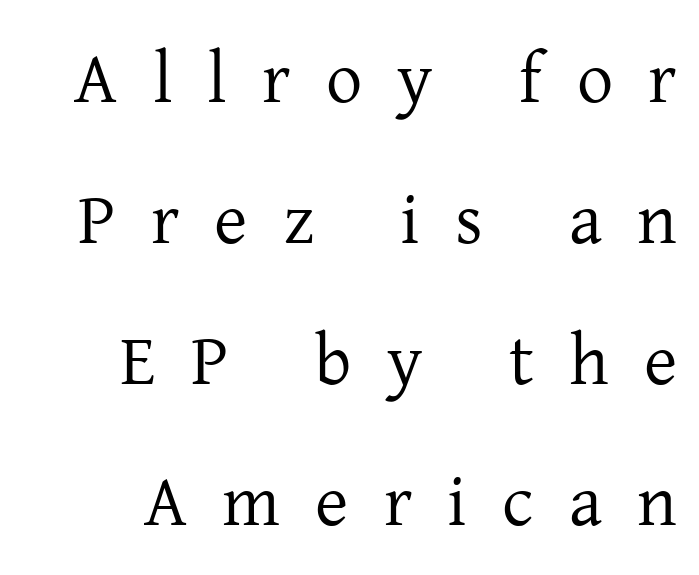
Is this a fixed-width face? No — the glyphs have proportional, varying widths. The letters carry serifs — small finishing strokes at the ends of their stems. Nope, not italic — everything's standing straight. A typesetter would call this leading open, well beyond the default.
